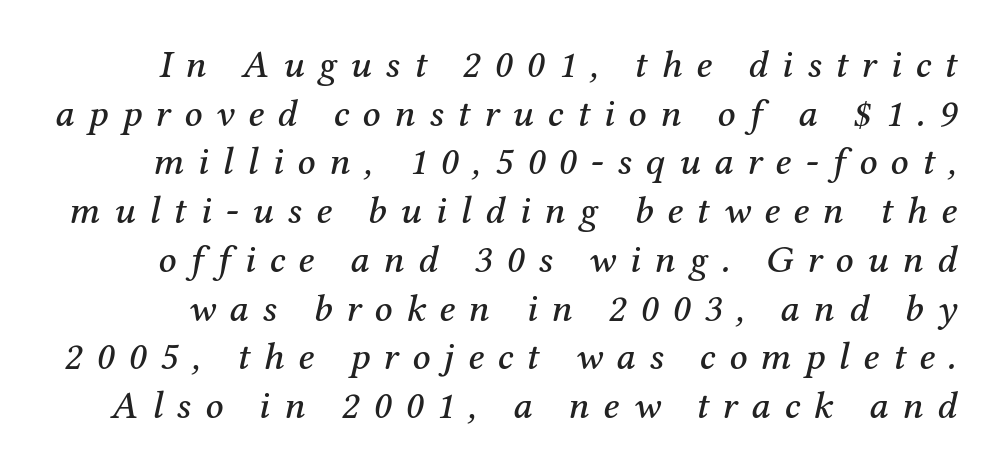
Q: Is the text italic (slanted)? A: Yes, it leans right by about 12 degrees.
Q: Is the typeface a serif or a sans-serif typeface? A: Serif.
Q: Is the text underlined? A: No.
Q: Is the spacing between letters normal or unusually wide? A: Unusually wide.
Q: Is the spacing between lines tight, normal or loose? A: Normal.
Q: Width (condensed, normal, or wide)? A: Normal.
Q: Stroke contrast? A: Medium.
Q: x-height? A: Medium.
Q: Monospaced? A: No.
